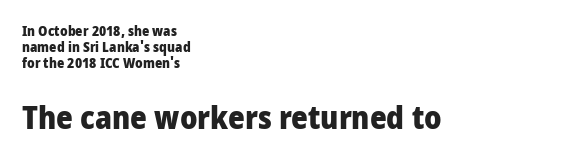
{"serif": "no", "italic": "no", "bold": "yes", "weight": "heavy", "width": "condensed", "stroke_contrast": "low", "x_height": "large", "monospaced": "no", "underline": "no", "align": "left", "line_spacing": "tight", "line_spacing_ratio": 1.15, "letter_spacing": "normal", "letter_spacing_em": 0.0, "larger_block": "second", "size_ratio": 2.29, "glyph_px": 32}
